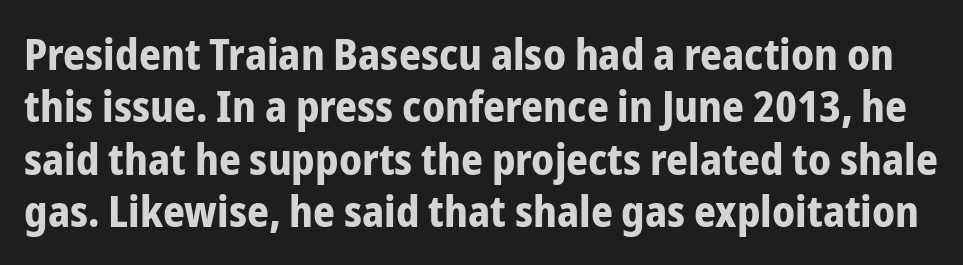
The image shows 43 px bold, condensed sans-serif type, upright; set line spacing 1.22x, normal letter spacing, not underlined; low stroke contrast and a medium x-height.
